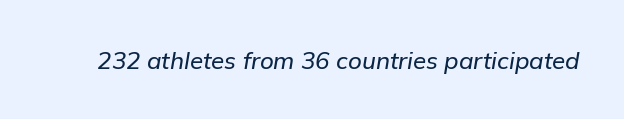
Q: Is the text italic (slanted)? A: Yes, it leans right by about 9 degrees.
Q: Is the text underlined? A: No.
Q: Is the spacing between letters normal or unusually wide? A: Normal.
